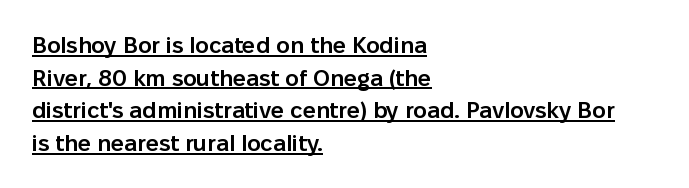
The image shows 23 px text type, upright; set left-aligned, normal line spacing (1.42x), normal letter spacing, underlined.
